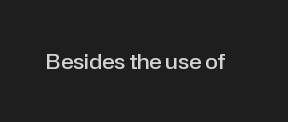
{"italic": "no", "bold": "semi", "underline": "no", "letter_spacing": "normal", "letter_spacing_em": 0.0, "glyph_px": 21}
